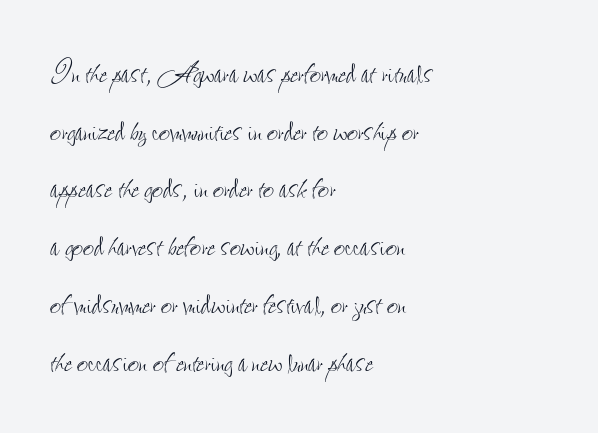
Leftover space on each line is placed entirely after the last word. Stems and bowls with no extra thickness — not bold. The space between consecutive lines is moderate. Think of a printed novel: that variable character pitch is what you see here. Each row of text sits above clean, open space.
